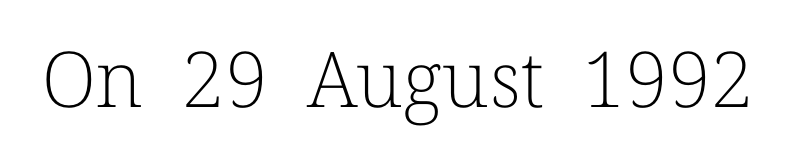
{"serif": "yes", "italic": "no", "bold": "no", "weight": "light", "width": "normal", "stroke_contrast": "low", "x_height": "medium", "monospaced": "no", "underline": "no", "letter_spacing": "normal", "letter_spacing_em": 0.0, "glyph_px": 77}
